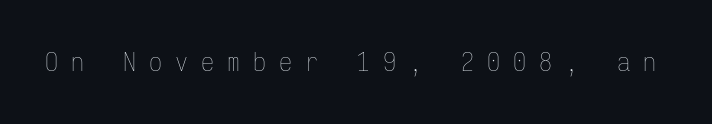
Unbolded letterforms with no extra heft. The passage shown is not underscored anywhere. Characters follow at a spacing far wider than the type designer built in. Quick note: not italic, upright.
